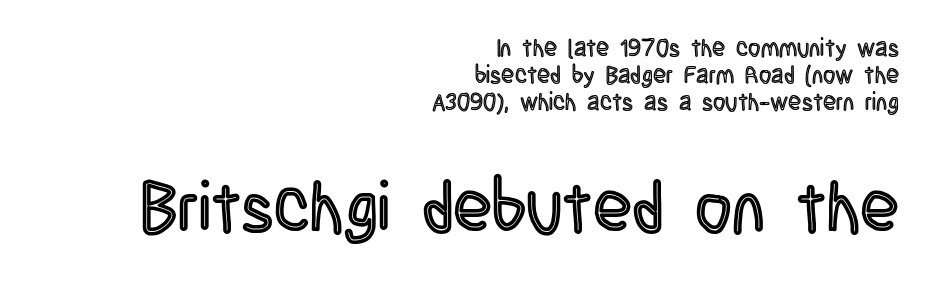
Q: Is the text italic (slanted)? A: No, it is upright.
Q: Is the text underlined? A: No.
Q: How is the paragraph aligned? A: Right-aligned.
Q: Is the spacing between letters normal or unusually wide? A: Normal.
Q: Is the spacing between lines tight, normal or loose? A: Tight.
Q: Which block of text is set in a larger size, the first (top) or the second (bottom)? A: The second (bottom) one.
Q: Width (condensed, normal, or wide)? A: Condensed.
Q: x-height? A: Large.
Q: Monospaced? A: No.
